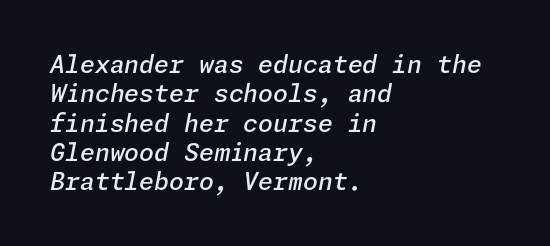
{"italic": "yes", "lean": "right", "slant_degrees": 11, "bold": "semi", "underline": "no", "align": "left", "line_spacing_ratio": 1.22, "letter_spacing": "normal", "letter_spacing_em": 0.0, "glyph_px": 24}
